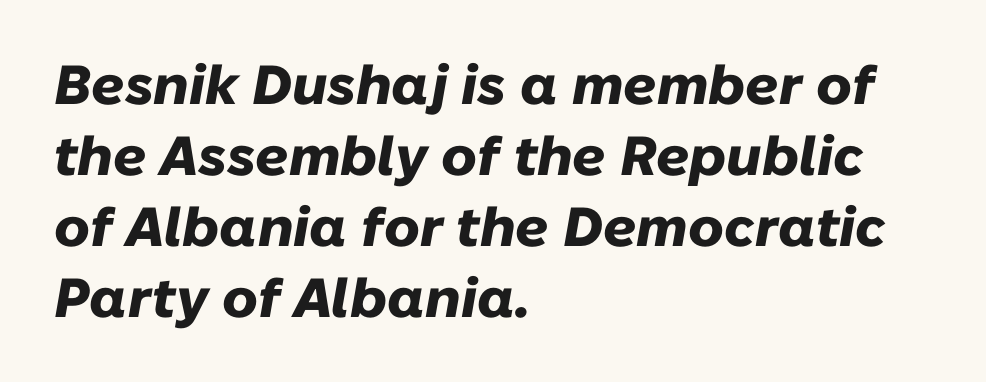
Q: Is the text bold? A: Yes.
Q: Is the text italic (slanted)? A: Yes, it leans right by about 10 degrees.
Q: Is the text underlined? A: No.
Q: How is the paragraph aligned? A: Left-aligned.
Q: Is the spacing between letters normal or unusually wide? A: Normal.
Q: Is the spacing between lines tight, normal or loose? A: Normal.
Q: Width (condensed, normal, or wide)? A: Normal.
Q: Stroke contrast? A: Low.
Q: x-height? A: Medium.
Q: Monospaced? A: No.
